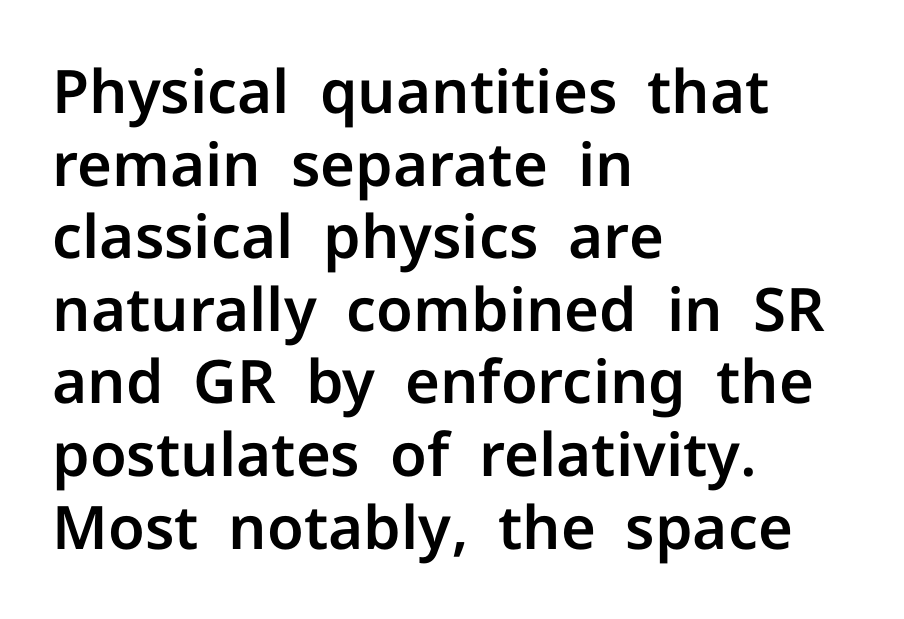
The foot of each line stays bare and open. Do the characters align in a grid? No, the font is proportional. The font's upright variant was chosen for this text. There is no visible air inserted between adjacent glyphs. The paragraph has a hard left edge and a soft right edge.
